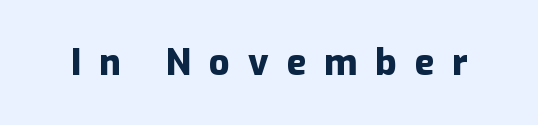
The space beneath each line is pristine and unruled. A roman cut, with each character standing at attention. These lines are composed in type without serifs. The tracking reads as deliberately expanded to a designer's eye. Students, this is bold: see how much ink each stroke carries. This sample has the flowing, uneven cadence of proportional lettering.
